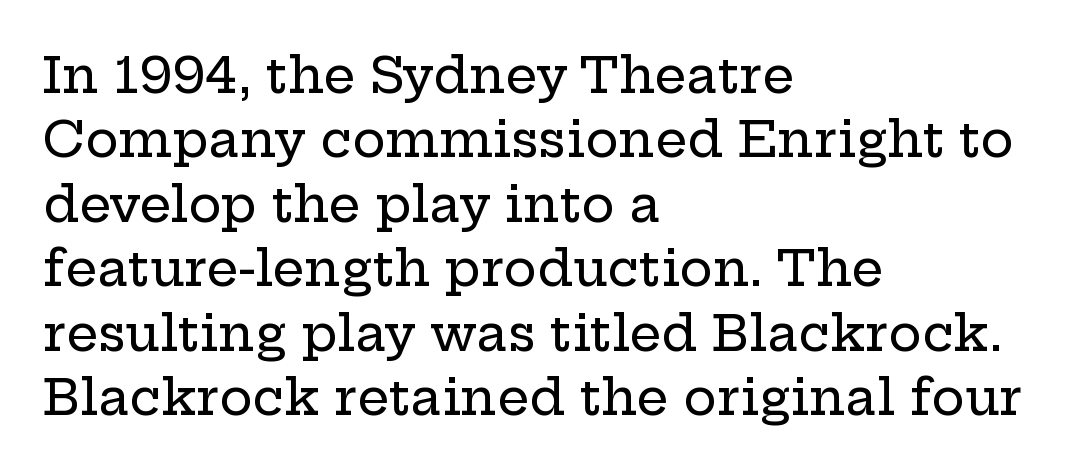
Letter spacing: default. Vertically, the passage feels balanced, rows spaced as you'd expect. Rendered with straight, roman letterforms. The string is rendered with underlining switched off. Do the characters align in a grid? No, the font is proportional. Reading down the block, your eye returns to a fixed left position each line.
